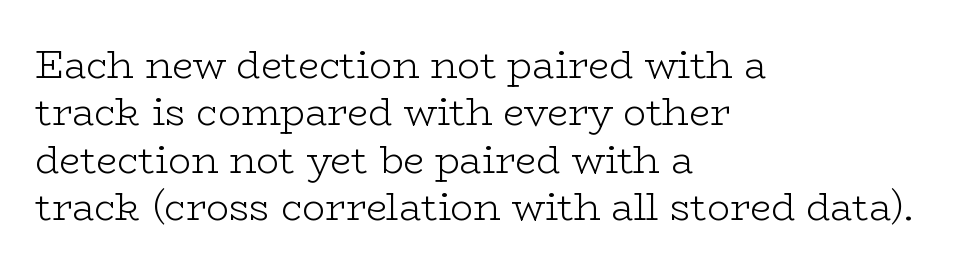
The image shows 38 px light, wide serif type, upright; set left-aligned, normal line spacing (1.25x), normal letter spacing, not underlined; low stroke contrast and a medium x-height.
